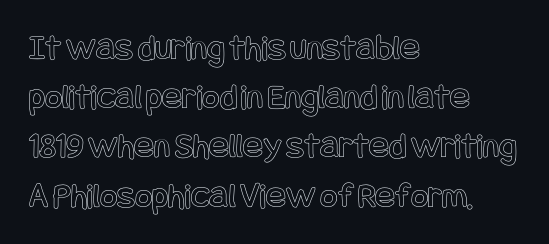
The image shows 37 px condensed type, upright; set left-aligned, normal line spacing (1.33x), normal letter spacing, not underlined; a large x-height.
